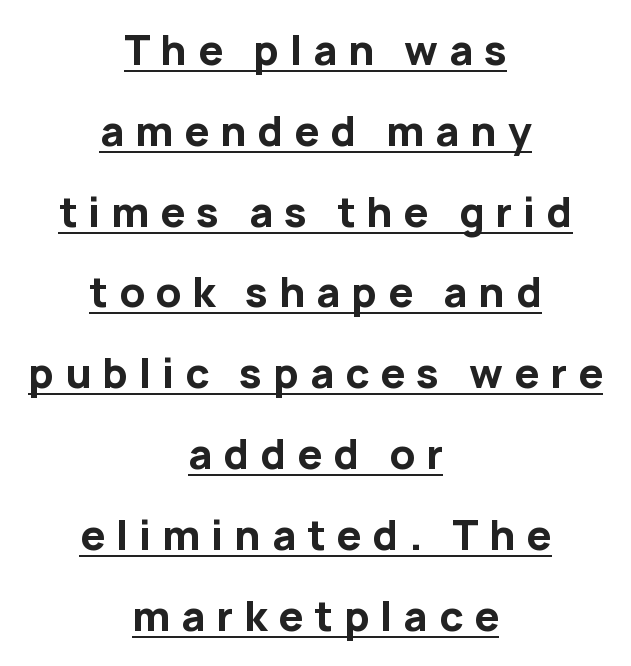
Q: Is the text bold? A: Yes.
Q: Is the text italic (slanted)? A: No, it is upright.
Q: Is the typeface a serif or a sans-serif typeface? A: Sans-serif.
Q: Is the text underlined? A: Yes.
Q: How is the paragraph aligned? A: Centered.
Q: Is the spacing between letters normal or unusually wide? A: Unusually wide.
Q: Is the spacing between lines tight, normal or loose? A: Loose.
Q: Width (condensed, normal, or wide)? A: Normal.
Q: Stroke contrast? A: Low.
Q: x-height? A: Medium.
Q: Monospaced? A: No.
